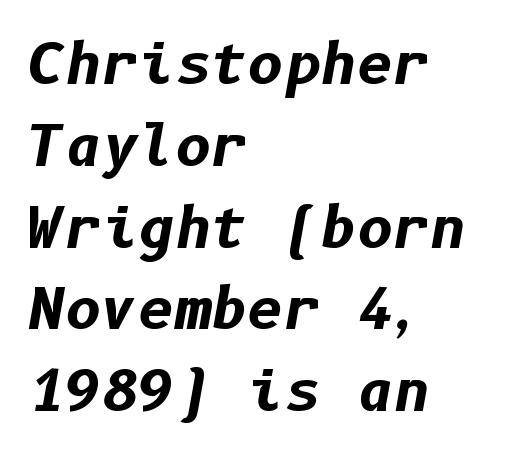
Notice how the stems are inclined rather than vertical — that's the hallmark of italics. Words appear dense and cohesive because spacing is normal. The characters look thick and weighty, a clear bold. Descenders hang freely into open space. Line starts are locked; line ends wander.
